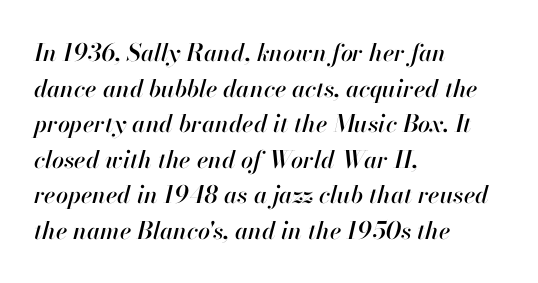
{"italic": "yes", "lean": "right", "slant_degrees": 13, "underline": "no", "align": "left", "line_spacing": "normal", "line_spacing_ratio": 1.48, "letter_spacing": "normal", "letter_spacing_em": 0.0, "glyph_px": 24}
